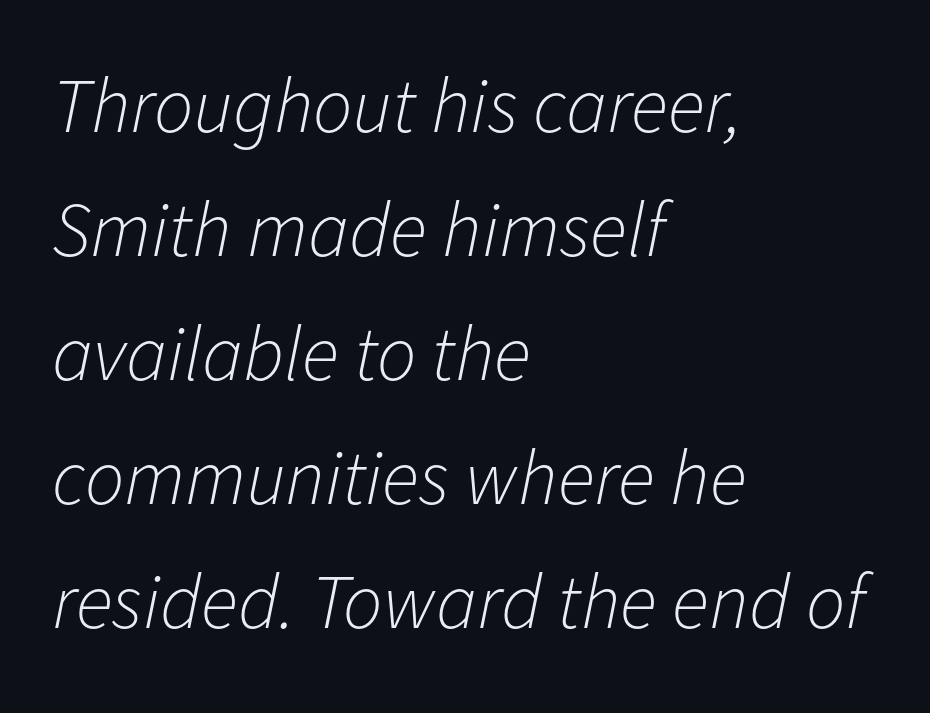
The image shows 78 px light type, italic (leaning right); set left-aligned, normal line spacing (1.59x), normal letter spacing, not underlined; low stroke contrast and a medium x-height.
